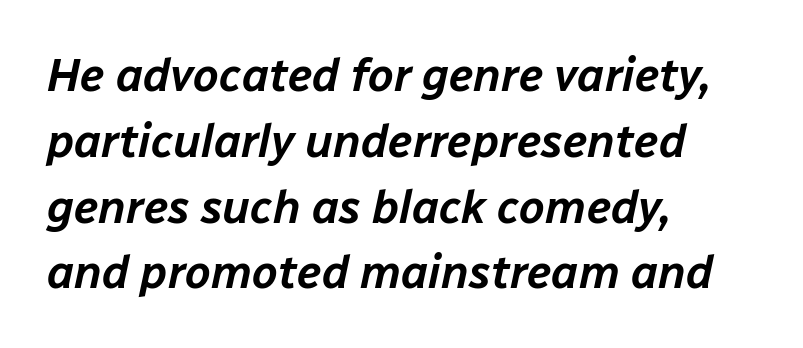
{"italic": "yes", "lean": "right", "slant_degrees": 12, "width": "normal", "stroke_contrast": "low", "x_height": "medium", "monospaced": "no", "underline": "no", "align": "left", "line_spacing": "normal", "line_spacing_ratio": 1.43, "letter_spacing": "normal", "letter_spacing_em": 0.0, "glyph_px": 46}
